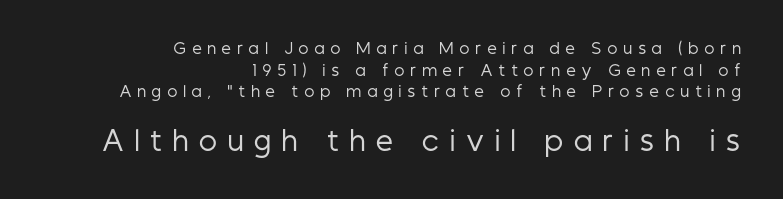
Decoration check: the copy has no underline. Size hierarchy here favors the trailing block over the leading one. Do the letters lean? They stand straight. The paragraph shown leans on its right margin. Loose tracking; the words dissolve into strings of separated letters.
